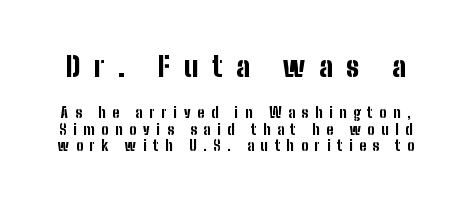
The image shows 28 px bold, condensed sans-serif type, upright; set line spacing 1.17x, unusually wide letter spacing (+0.48 em), not underlined; the first (top) block is 2.0x larger; low stroke contrast and a medium x-height.
